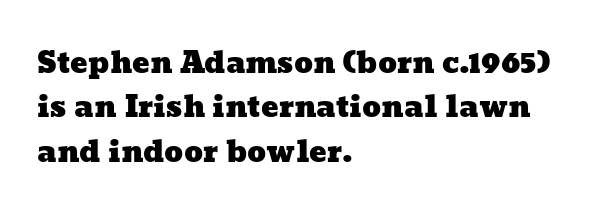
The typesetter chose a ragged-right arrangement here. Words appear dense and cohesive because spacing is normal. Vertically, the passage feels balanced, rows spaced as you'd expect. Each letter keeps its own natural width here, so spacing adapts to shape.
